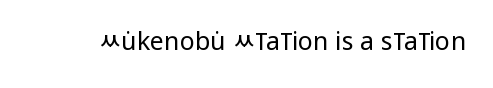
The rendering keeps characters at their native spacing. The font sits on the lighter half of the weight spectrum, regular included. Quick note: underline off. Is there any slant? The stems are plumb.
